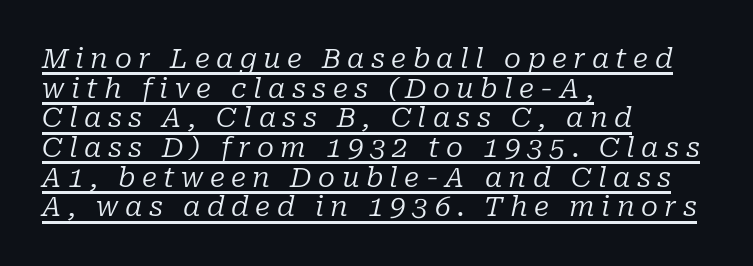
{"serif": "yes", "italic": "yes", "lean": "right", "slant_degrees": 10, "bold": "no", "weight": "regular", "width": "normal", "stroke_contrast": "low", "x_height": "medium", "monospaced": "no", "underline": "yes", "align": "left", "line_spacing": "tight", "line_spacing_ratio": 1.06, "letter_spacing": "wide", "letter_spacing_em": 0.23, "glyph_px": 28}
